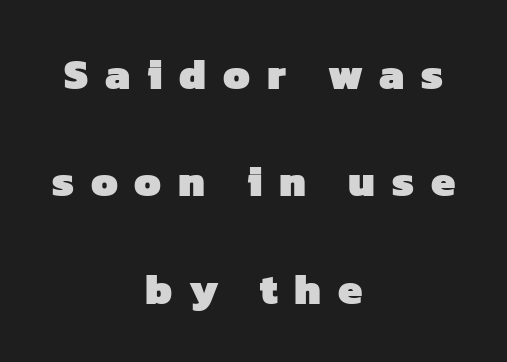
{"serif": "no", "bold": "yes", "weight": "heavy", "width": "normal", "stroke_contrast": "low", "x_height": "medium", "monospaced": "no", "underline": "no", "align": "center", "line_spacing": "loose", "line_spacing_ratio": 2.5, "letter_spacing": "wide", "letter_spacing_em": 0.39, "glyph_px": 43}
